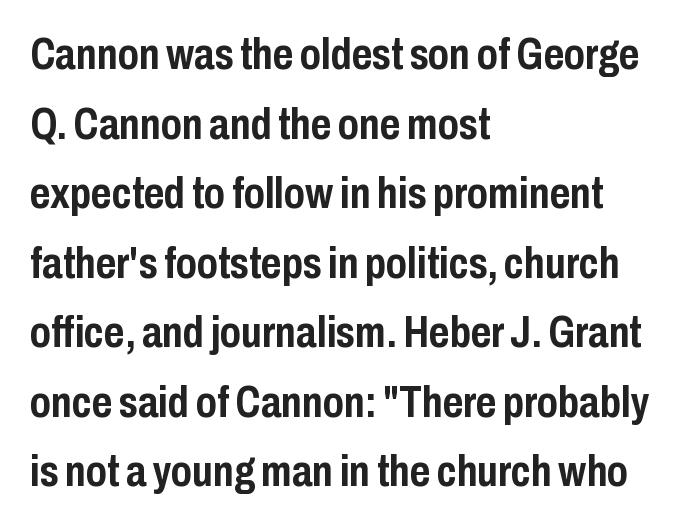
{"serif": "no", "italic": "no", "bold": "yes", "weight": "semibold", "width": "condensed", "stroke_contrast": "low", "x_height": "medium", "monospaced": "no", "underline": "no", "align": "left", "line_spacing": "normal", "line_spacing_ratio": 1.58, "letter_spacing": "normal", "letter_spacing_em": 0.0, "glyph_px": 44}
